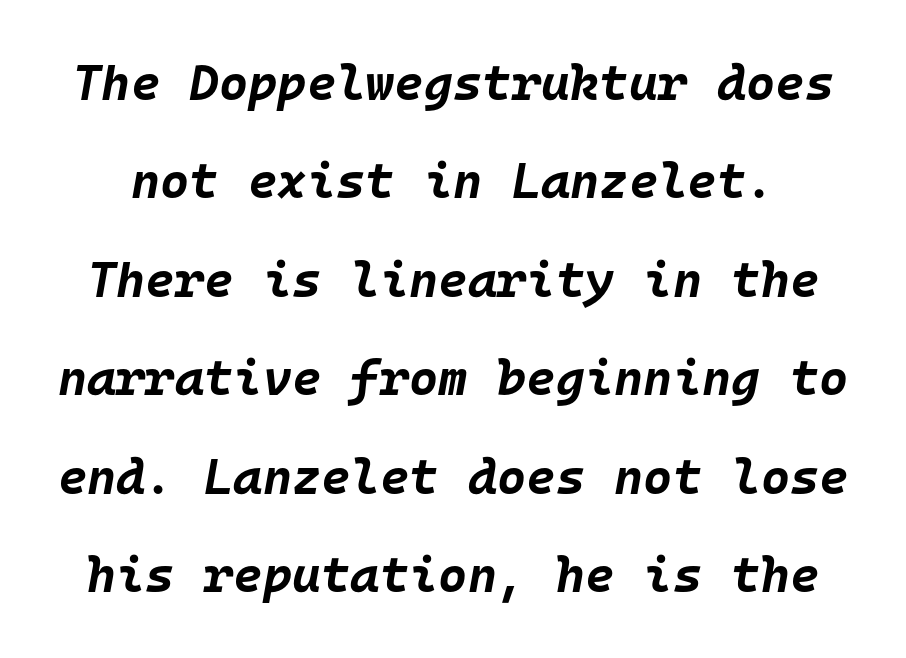
{"italic": "yes", "lean": "right", "slant_degrees": 10, "bold": "yes", "weight": "bold", "width": "normal", "stroke_contrast": "low", "x_height": "large", "monospaced": "yes", "underline": "no", "line_spacing": "loose", "line_spacing_ratio": 1.97, "letter_spacing": "normal", "letter_spacing_em": 0.0, "glyph_px": 50}
